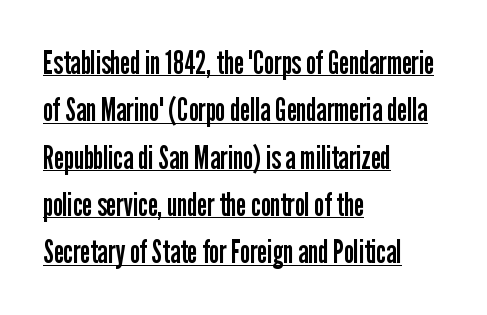
The image shows 32 px regular-weight, condensed sans-serif type, upright; set left-aligned, normal line spacing (1.48x), normal letter spacing, underlined; low stroke contrast and a medium x-height.
